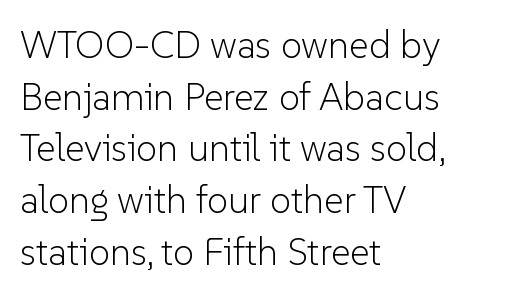
Q: Is the text bold? A: No.
Q: Is the text italic (slanted)? A: No, it is upright.
Q: Is the typeface a serif or a sans-serif typeface? A: Sans-serif.
Q: Is the text underlined? A: No.
Q: How is the paragraph aligned? A: Left-aligned.
Q: Is the spacing between letters normal or unusually wide? A: Normal.
Q: Is the spacing between lines tight, normal or loose? A: Normal.
Q: Width (condensed, normal, or wide)? A: Normal.
Q: Stroke contrast? A: Low.
Q: x-height? A: Medium.
Q: Monospaced? A: No.
